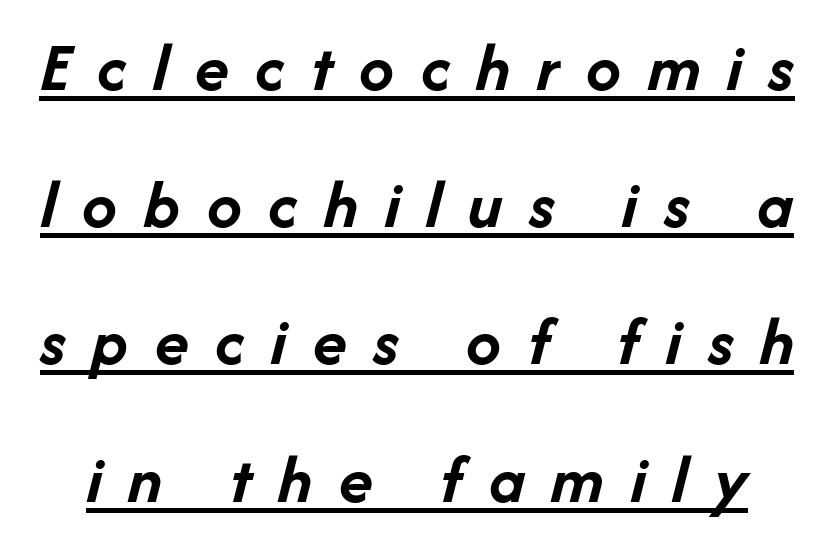
{"italic": "yes", "lean": "right", "slant_degrees": 14, "bold": "yes", "weight": "semibold", "width": "normal", "stroke_contrast": "low", "x_height": "medium", "monospaced": "no", "underline": "yes", "line_spacing": "loose", "line_spacing_ratio": 1.96, "letter_spacing": "wide", "letter_spacing_em": 0.38, "glyph_px": 70}
